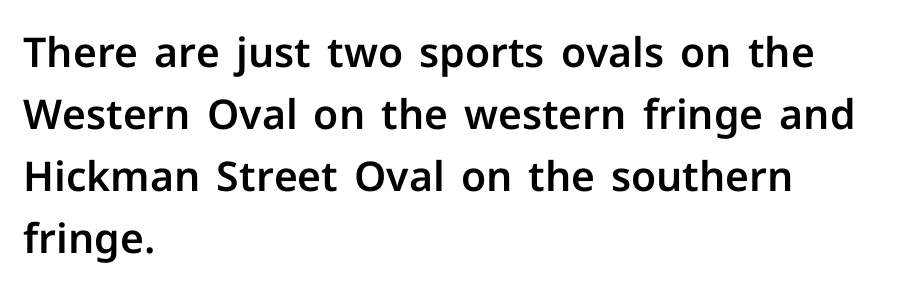
How are the letters spaced? Ordinarily, with no added tracking. A typesetter would call this leading conventional body-copy spacing. Just letters on the line, the space beneath them empty. The face used here is a sans, in the tradition of grotesques and geometrics. The passage shown is typed in a proportional face where columns would drift. Posture: straight, roman, zero tilt.
